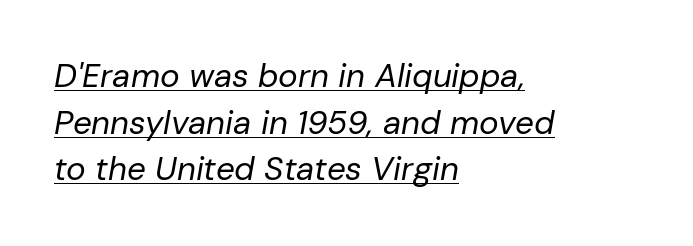
{"italic": "yes", "lean": "right", "slant_degrees": 10, "bold": "no", "weight": "regular", "width": "normal", "stroke_contrast": "low", "x_height": "medium", "monospaced": "no", "underline": "yes", "align": "left", "line_spacing": "normal", "line_spacing_ratio": 1.41, "letter_spacing": "normal", "letter_spacing_em": 0.0, "glyph_px": 33}
